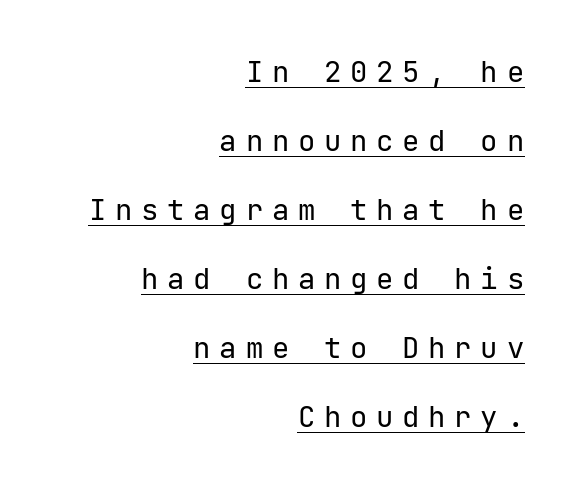
The image shows 29 px regular-weight sans-serif type, upright; set right-aligned, loose line spacing (2.38x), unusually wide letter spacing (+0.3 em), underlined; low stroke contrast and a medium x-height.
